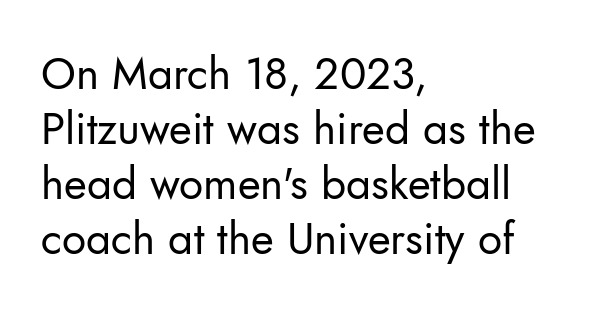
{"serif": "no", "italic": "no", "bold": "no", "weight": "regular", "width": "normal", "stroke_contrast": "low", "x_height": "small", "monospaced": "no", "underline": "no", "align": "left", "line_spacing": "normal", "line_spacing_ratio": 1.25, "letter_spacing": "normal", "letter_spacing_em": 0.0, "glyph_px": 44}
